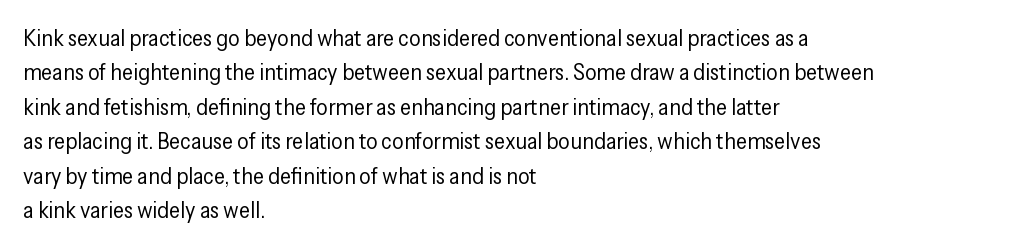
The image shows 23 px text type, upright; set left-aligned, normal line spacing (1.5x), normal letter spacing, not underlined.
